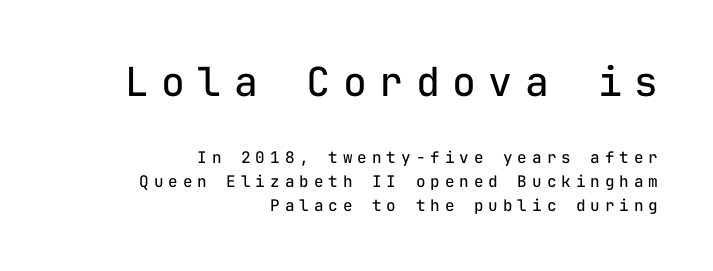
Which margin do the lines hug? The right one — the left edge is uneven. Which of the two is more prominent by size? The first, at the top. The letters march in equal steps, a hallmark of fixed-pitch type. When letters stand straight like this, we call the style roman or upright.
